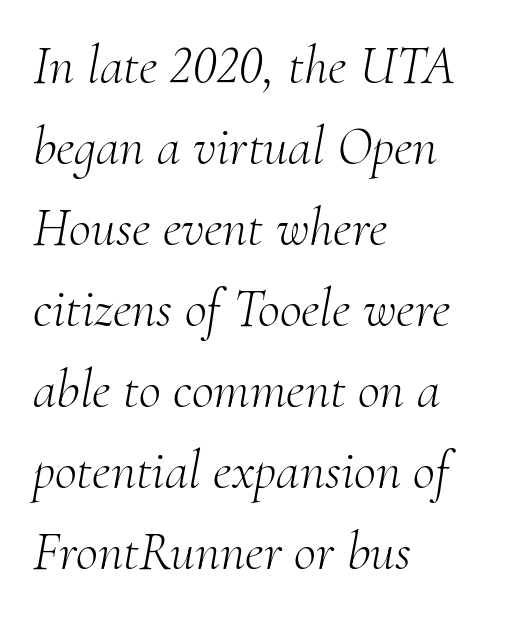
Unmarked baselines from the first word to the last. Do the characters align in a grid? No, the font is proportional. Note: serifs present on the glyphs. Stroke thickness stays within the range of a standard reading face or lighter.
